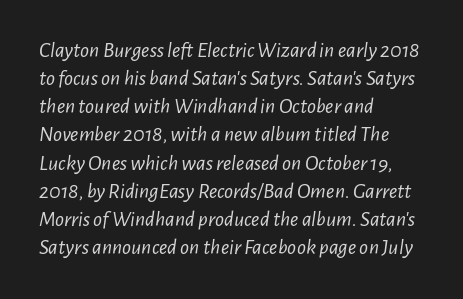
Q: Is the text bold? A: No.
Q: Is the text italic (slanted)? A: Yes, it leans right by about 7 degrees.
Q: Is the text underlined? A: No.
Q: How is the paragraph aligned? A: Left-aligned.
Q: Is the spacing between letters normal or unusually wide? A: Normal.
Q: Is the spacing between lines tight, normal or loose? A: Normal.
